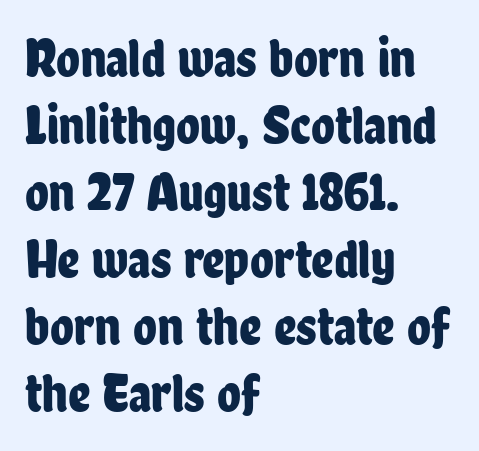
Q: Is the text italic (slanted)? A: No, it is upright.
Q: Is the typeface a serif or a sans-serif typeface? A: Sans-serif.
Q: Is the text underlined? A: No.
Q: How is the paragraph aligned? A: Left-aligned.
Q: Is the spacing between letters normal or unusually wide? A: Normal.
Q: Width (condensed, normal, or wide)? A: Condensed.
Q: Stroke contrast? A: Low.
Q: x-height? A: Medium.
Q: Monospaced? A: No.
